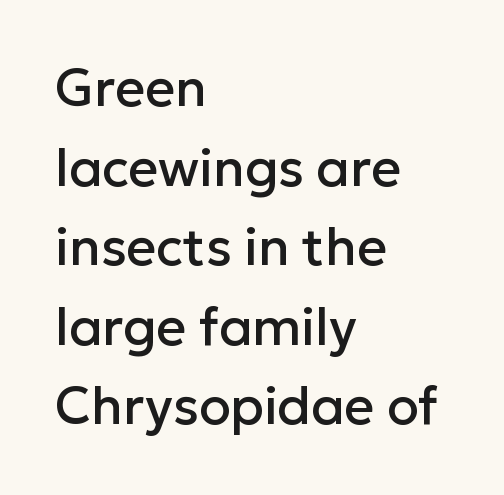
The line texture is even and compact thanks to regular tracking. This is the regular roman posture of the typeface. Each new line begins a customary step beneath the previous one. The passage shown is not underscored anywhere.
